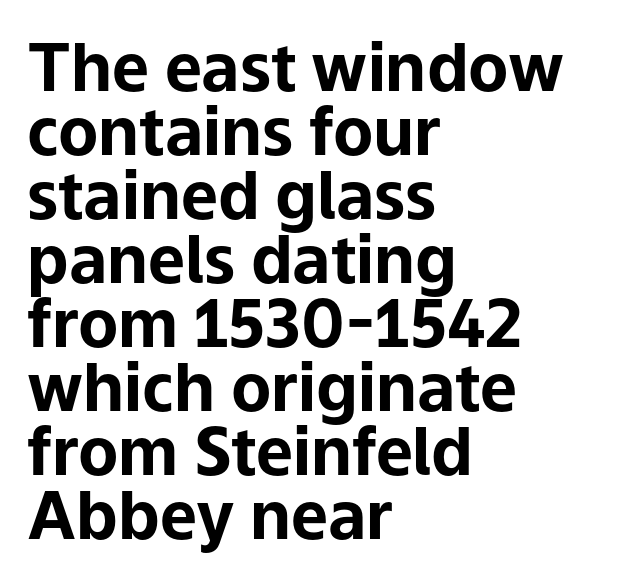
The letters are bold, with thick, heavy strokes. Observe the ordinary spacing: letters are neighbours, not strangers. Unlike a traditional serif, this face leaves its strokes unadorned. Every row of glyphs begins at an identical x-position on the left.
